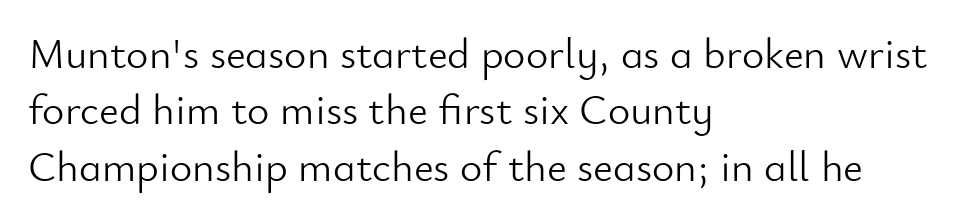
{"serif": "no", "italic": "no", "bold": "no", "weight": "light", "width": "normal", "stroke_contrast": "low", "x_height": "small", "monospaced": "no", "underline": "no", "align": "left", "line_spacing": "normal", "line_spacing_ratio": 1.31, "letter_spacing": "normal", "letter_spacing_em": 0.0, "glyph_px": 43}
